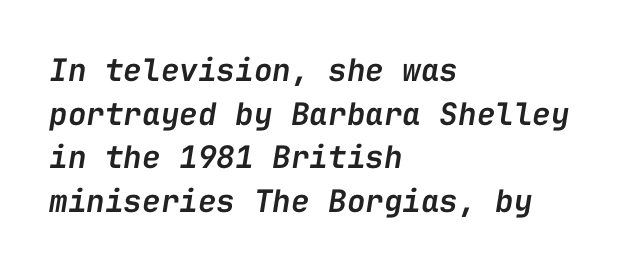
Q: Is the text bold? A: Semi-bold.
Q: Is the text italic (slanted)? A: Yes, it leans right by about 9 degrees.
Q: Is the text underlined? A: No.
Q: How is the paragraph aligned? A: Left-aligned.
Q: Is the spacing between letters normal or unusually wide? A: Normal.
Q: Is the spacing between lines tight, normal or loose? A: Normal.
Q: Width (condensed, normal, or wide)? A: Normal.
Q: Stroke contrast? A: Low.
Q: x-height? A: Medium.
Q: Monospaced? A: Yes.
